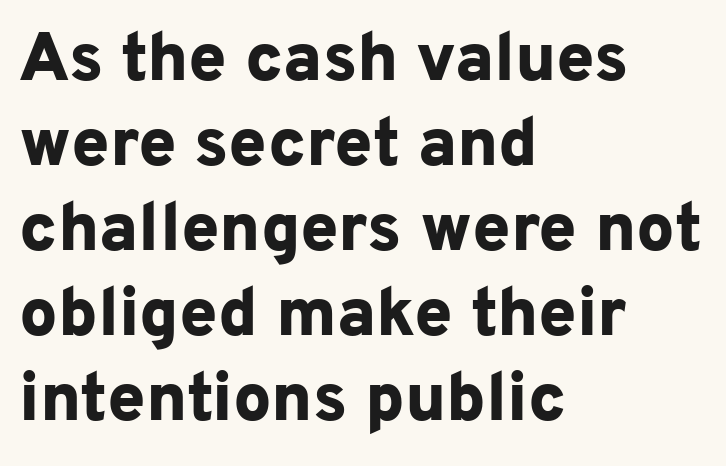
The specimen omits any rule beneath the text block's lines. Here the designer chose a conventional face with non-uniform glyph widths. This rendering employs a face without finishing strokes, i.e., a sans-serif. What weight is shown? A full bold with thick strokes.
